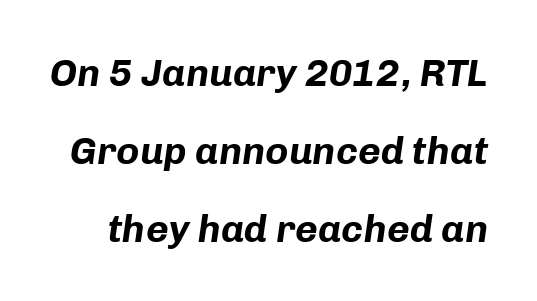
In terms of weight, the rendering is a true, heavy bold. Leading: increased. Plain, unruled lines of type. Default kerning and tracking; the words read as compact shapes. The letters are slanted; this is an italic face.
